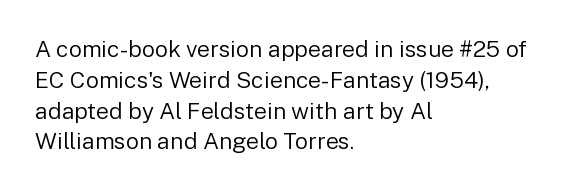
Q: Is the text bold? A: No.
Q: Is the text italic (slanted)? A: No, it is upright.
Q: Is the text underlined? A: No.
Q: How is the paragraph aligned? A: Left-aligned.
Q: Is the spacing between letters normal or unusually wide? A: Normal.
Q: Is the spacing between lines tight, normal or loose? A: Normal.
